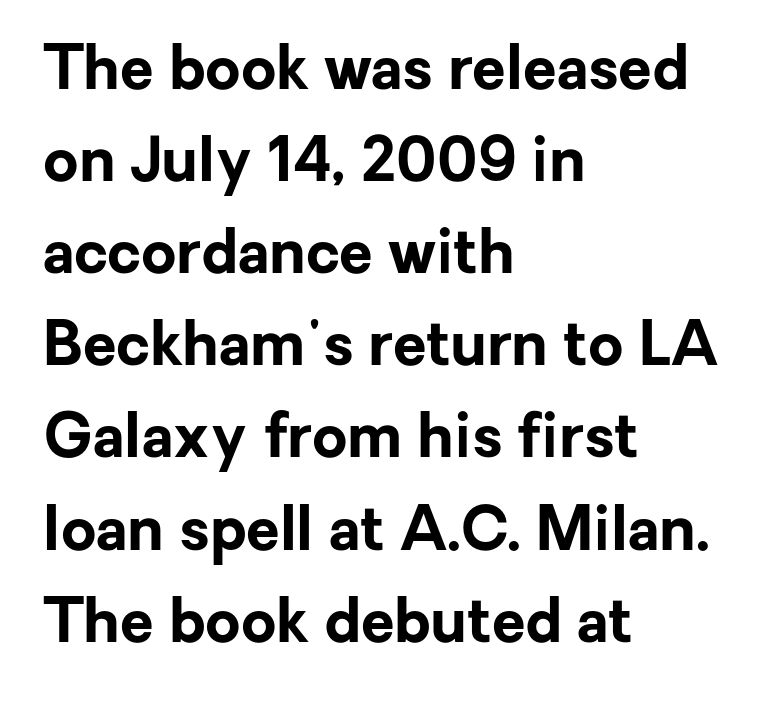
Q: Is the text bold? A: Yes.
Q: Is the text italic (slanted)? A: No, it is upright.
Q: Is the typeface a serif or a sans-serif typeface? A: Sans-serif.
Q: Is the text underlined? A: No.
Q: How is the paragraph aligned? A: Left-aligned.
Q: Is the spacing between letters normal or unusually wide? A: Normal.
Q: Is the spacing between lines tight, normal or loose? A: Normal.
Q: Width (condensed, normal, or wide)? A: Normal.
Q: Stroke contrast? A: Low.
Q: x-height? A: Medium.
Q: Monospaced? A: No.
